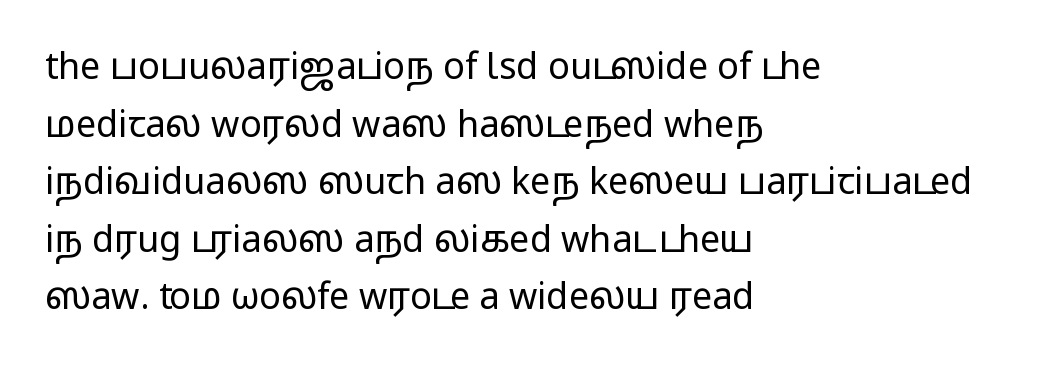
The font family rendered here belongs to the sans-serif group. Unlike italic type, these characters show no tilt at all. The lines in this sample share a left origin and differ only in where they stop. The strip under each line holds only bare page. Vertical spacing — default. Think standard paragraph weight, or any step lighter than that.
